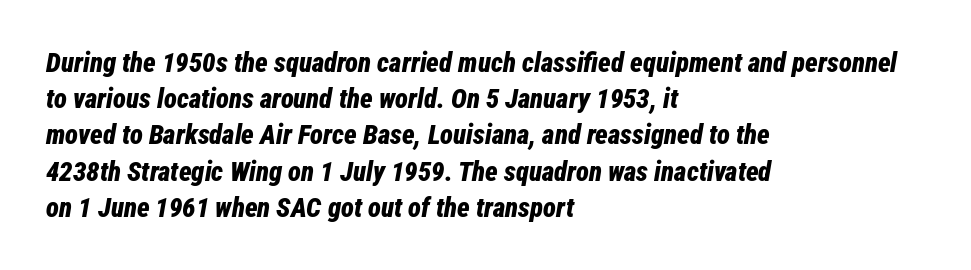
The image shows 27 px bold type, italic (leaning right); set left-aligned, normal line spacing (1.34x), normal letter spacing, not underlined.
